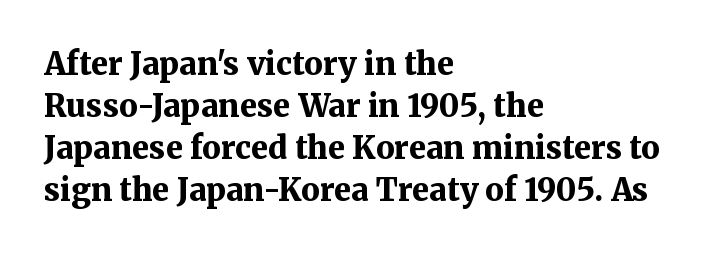
{"serif": "yes", "italic": "no", "bold": "yes", "weight": "bold", "width": "normal", "stroke_contrast": "medium", "x_height": "medium", "monospaced": "no", "underline": "no", "align": "left", "line_spacing": "normal", "line_spacing_ratio": 1.36, "letter_spacing": "normal", "letter_spacing_em": 0.0, "glyph_px": 31}
